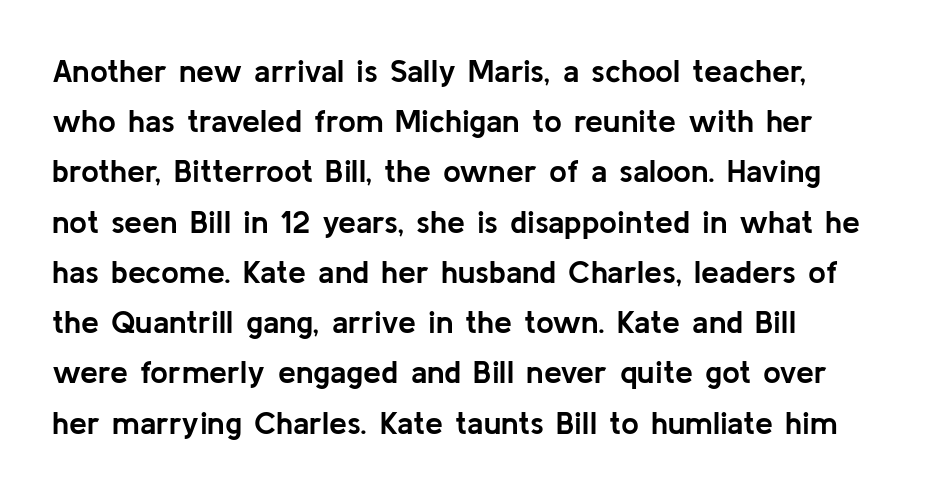
The image shows 32 px semibold sans-serif type, upright; set normal line spacing (1.57x), normal letter spacing, not underlined; low stroke contrast and a medium x-height.
